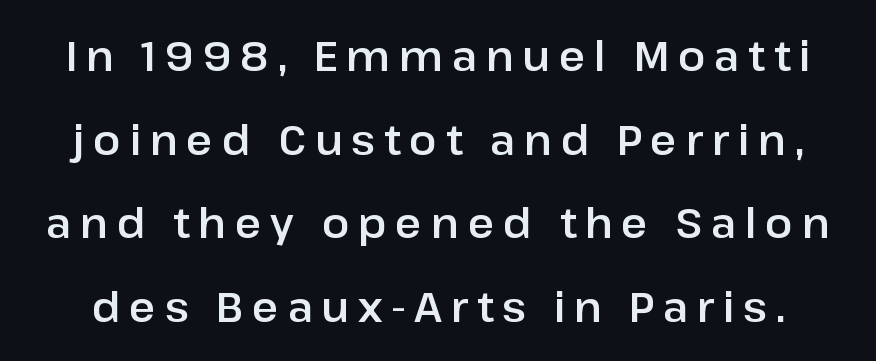
The image shows 41 px sans-serif type, upright; set loose line spacing (2.04x), unusually wide letter spacing (+0.21 em), not underlined; low stroke contrast and a medium x-height.
